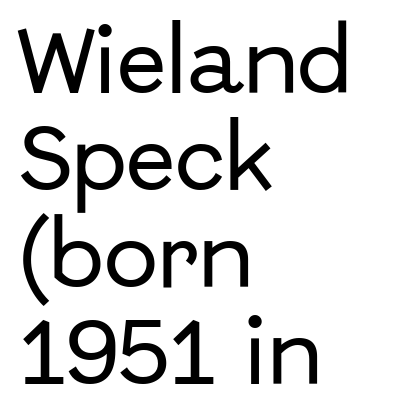
The image shows 73 px sans-serif type, upright; set left-aligned, normal line spacing (1.33x), normal letter spacing, not underlined; low stroke contrast and a medium x-height.
